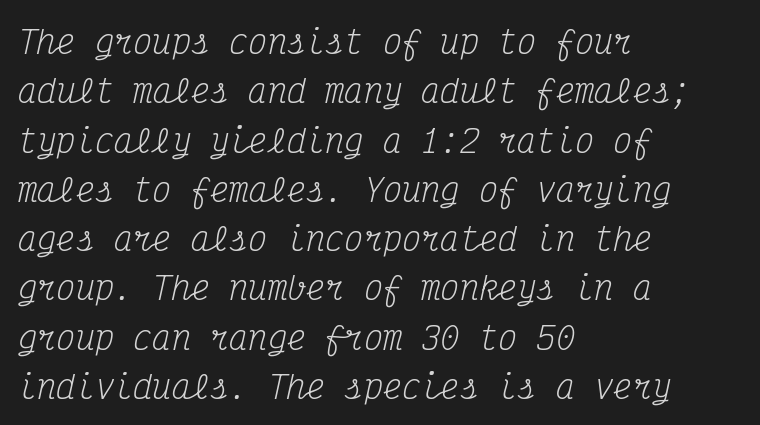
{"serif": "yes", "italic": "yes", "lean": "right", "slant_degrees": 12, "bold": "no", "weight": "regular", "width": "condensed", "stroke_contrast": "medium", "x_height": "medium", "monospaced": "yes", "underline": "no", "align": "left", "line_spacing": "normal", "line_spacing_ratio": 1.54, "letter_spacing": "normal", "letter_spacing_em": 0.0, "glyph_px": 32}
